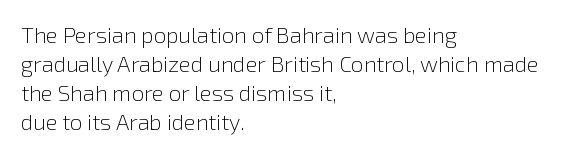
The image shows 22 px text type, upright; set left-aligned, normal line spacing (1.32x), normal letter spacing, not underlined.
